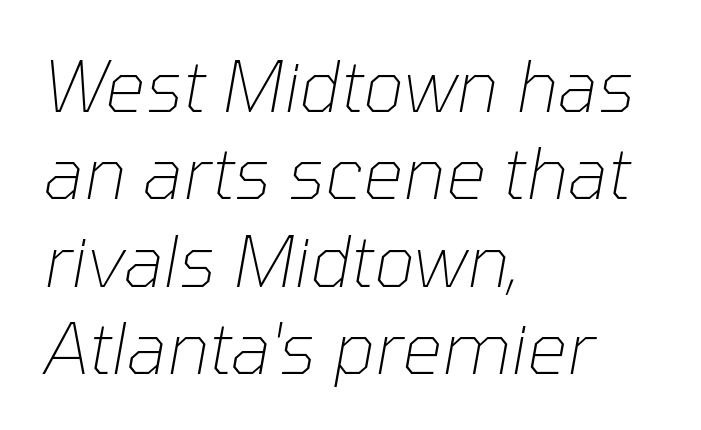
Q: Is the text bold? A: No.
Q: Is the text italic (slanted)? A: Yes, it leans right by about 10 degrees.
Q: Is the text underlined? A: No.
Q: How is the paragraph aligned? A: Left-aligned.
Q: Is the spacing between letters normal or unusually wide? A: Normal.
Q: Width (condensed, normal, or wide)? A: Normal.
Q: Stroke contrast? A: Low.
Q: x-height? A: Medium.
Q: Monospaced? A: No.
